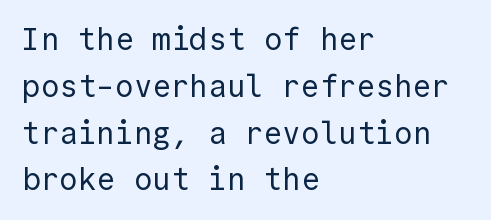
Is this a fixed-width face? Yes — each glyph sits in an identical cell. The letters sit at their default tracking, neither squeezed nor spread. The typesetter chose a ragged-right arrangement here. The typography opts for an upright posture over an oblique one.
